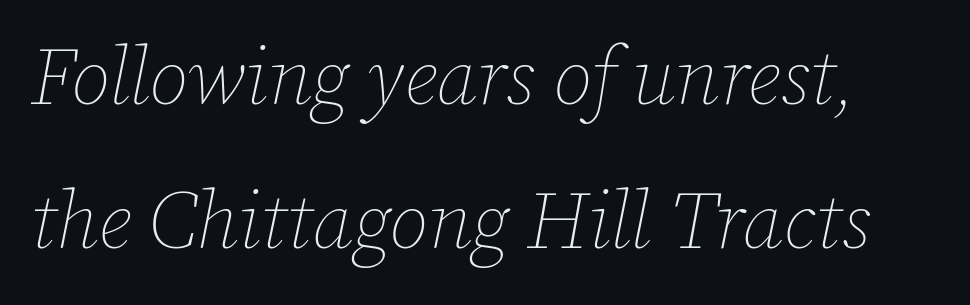
Q: Is the text bold? A: No.
Q: Is the text italic (slanted)? A: Yes, it leans right by about 12 degrees.
Q: Is the text underlined? A: No.
Q: Is the spacing between letters normal or unusually wide? A: Normal.
Q: Width (condensed, normal, or wide)? A: Normal.
Q: Stroke contrast? A: Low.
Q: x-height? A: Medium.
Q: Monospaced? A: No.
